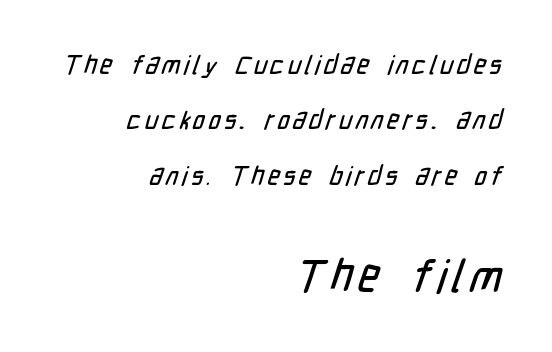
Q: Is the typeface a serif or a sans-serif typeface? A: Sans-serif.
Q: Is the text underlined? A: No.
Q: How is the paragraph aligned? A: Right-aligned.
Q: Is the spacing between lines tight, normal or loose? A: Loose.
Q: Which block of text is set in a larger size, the first (top) or the second (bottom)? A: The second (bottom) one.
Q: Width (condensed, normal, or wide)? A: Condensed.
Q: Stroke contrast? A: Low.
Q: x-height? A: Medium.
Q: Monospaced? A: No.
